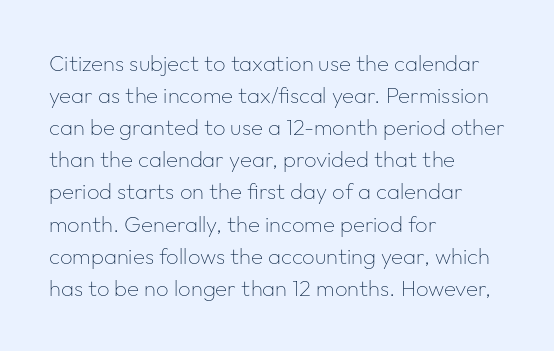
Weight: in the light-to-regular range. These lines keep a tight, regular rhythm from letter to letter. Any mark beneath the type? The region is blank. Left-aligned paragraph, ragged on the right. If you drew a line through each stem, it would be perfectly vertical. Honestly, the row spacing looks completely unremarkable.
